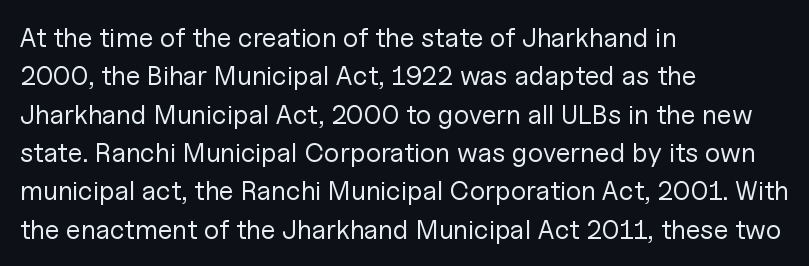
{"italic": "no", "bold": "no", "underline": "no", "align": "left", "line_spacing": "normal", "line_spacing_ratio": 1.42, "letter_spacing": "normal", "letter_spacing_em": 0.0, "glyph_px": 27}
